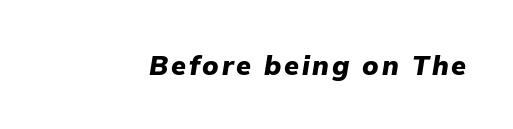
Q: Is the text bold? A: Yes.
Q: Is the text italic (slanted)? A: Yes, it leans right by about 9 degrees.
Q: Is the text underlined? A: No.
